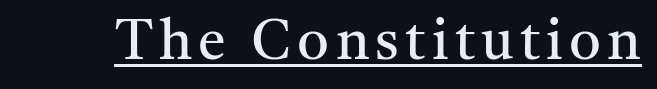
{"serif": "yes", "italic": "no", "bold": "no", "weight": "regular", "width": "normal", "stroke_contrast": "medium", "x_height": "medium", "monospaced": "no", "underline": "yes", "glyph_px": 56}
